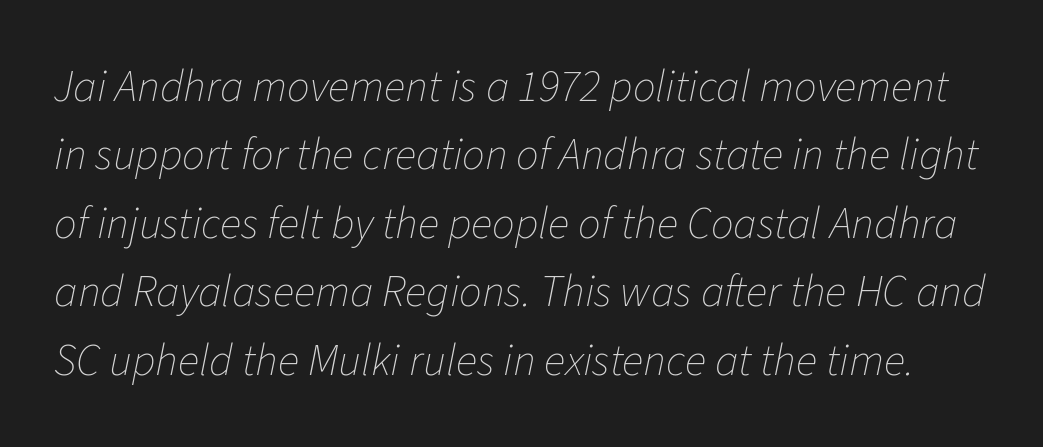
Line spacing here is normal. The baseline area is clear. Compared with a typical body face, this is equally light or lighter still. The face used here is proportionally spaced, like ordinary book or web type.
